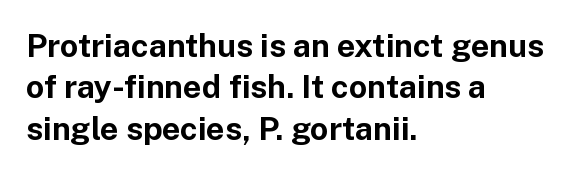
The image shows 32 px bold sans-serif type, upright; set left-aligned, normal line spacing (1.29x), normal letter spacing, not underlined; low stroke contrast and a medium x-height.
